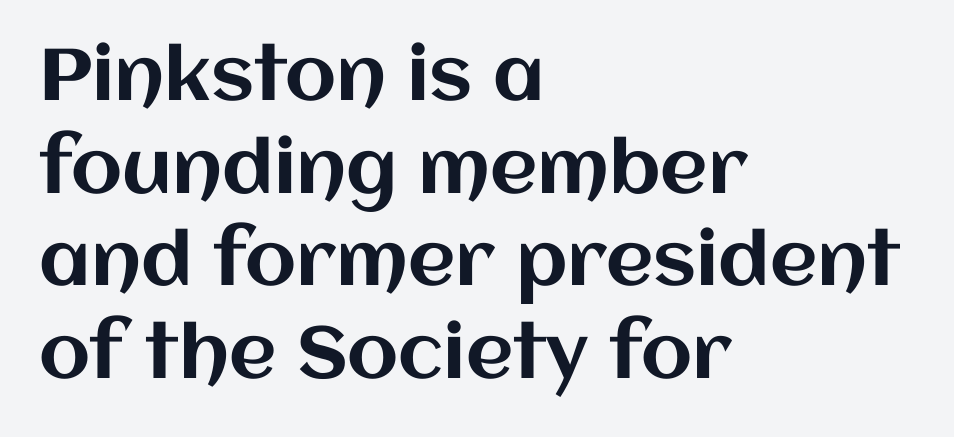
Nothing unusual about the tracking: characters are spaced as the font intends. The text block is weighted toward the left margin, trailing off unevenly rightward. The leading is moderate, giving the passage an even texture. Proportional: the letters do not fall into vertical columns.
